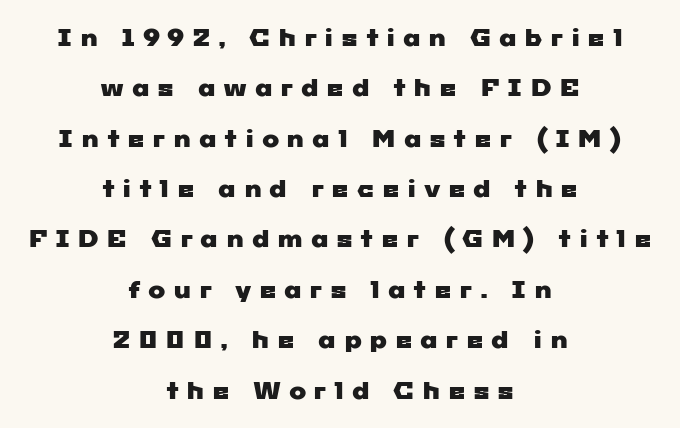
The image shows 23 px text type; set centered, loose line spacing (2.19x), unusually wide letter spacing (+0.32 em), not underlined.
